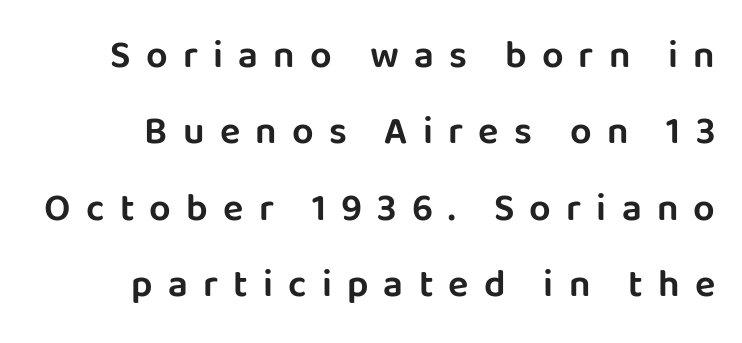
Whoever set this chose breathing room over compactness in the vertical rhythm. Spacing verdict: proportional, widths tailored to each character. Nope, no serifs anywhere on these letters. This is roman type, the default non-slanted kind.
